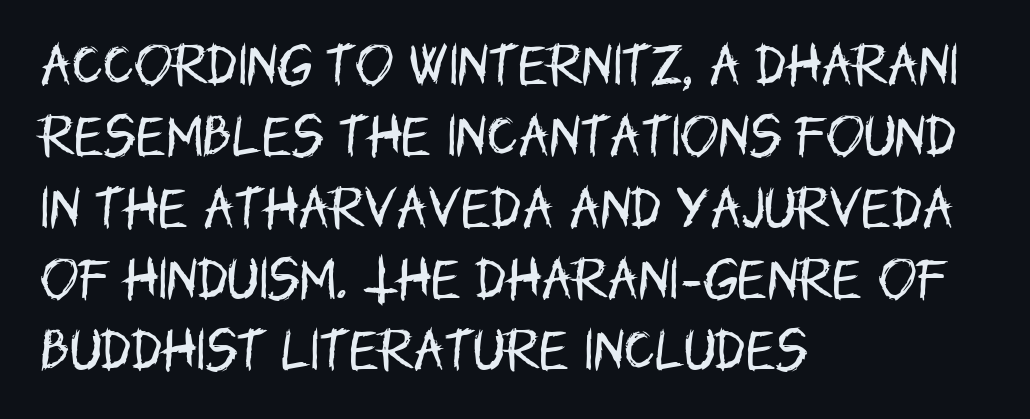
The image shows 46 px regular-weight, condensed sans-serif type, upright; set left-aligned, normal line spacing (1.55x), normal letter spacing, not underlined; low stroke contrast and a large x-height.
